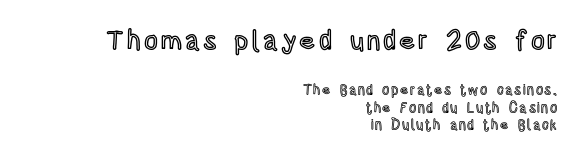
Q: Is the text italic (slanted)? A: No, it is upright.
Q: Is the text underlined? A: No.
Q: How is the paragraph aligned? A: Right-aligned.
Q: Is the spacing between lines tight, normal or loose? A: Normal.
Q: Which block of text is set in a larger size, the first (top) or the second (bottom)? A: The first (top) one.
